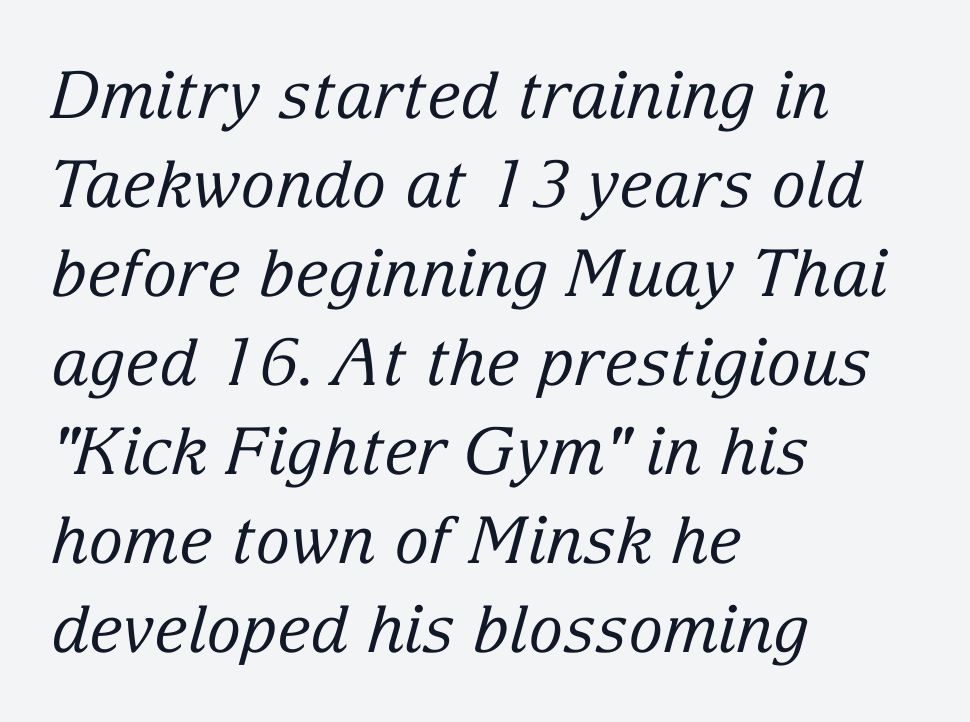
The image shows 65 px regular-weight serif type, italic (leaning right); set left-aligned, normal line spacing (1.37x), normal letter spacing, not underlined; low stroke contrast and a medium x-height.
